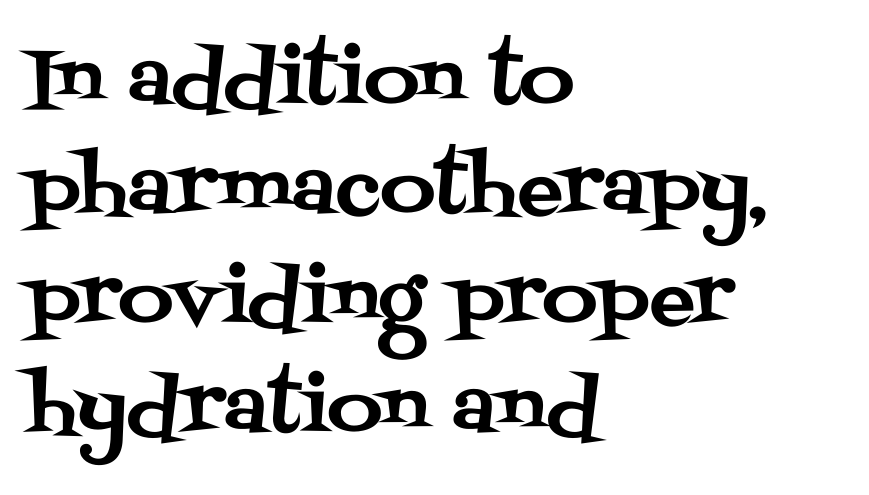
Q: Is the text italic (slanted)? A: No, it is upright.
Q: Is the typeface a serif or a sans-serif typeface? A: Serif.
Q: Is the text underlined? A: No.
Q: How is the paragraph aligned? A: Left-aligned.
Q: Is the spacing between letters normal or unusually wide? A: Normal.
Q: Is the spacing between lines tight, normal or loose? A: Normal.
Q: Width (condensed, normal, or wide)? A: Normal.
Q: Stroke contrast? A: Medium.
Q: x-height? A: Large.
Q: Monospaced? A: No.
